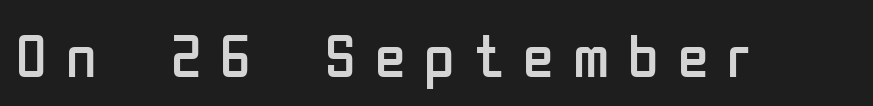
{"serif": "no", "italic": "no", "bold": "no", "weight": "regular", "width": "condensed", "stroke_contrast": "low", "x_height": "medium", "monospaced": "no", "underline": "no", "letter_spacing": "wide", "letter_spacing_em": 0.31, "glyph_px": 62}
